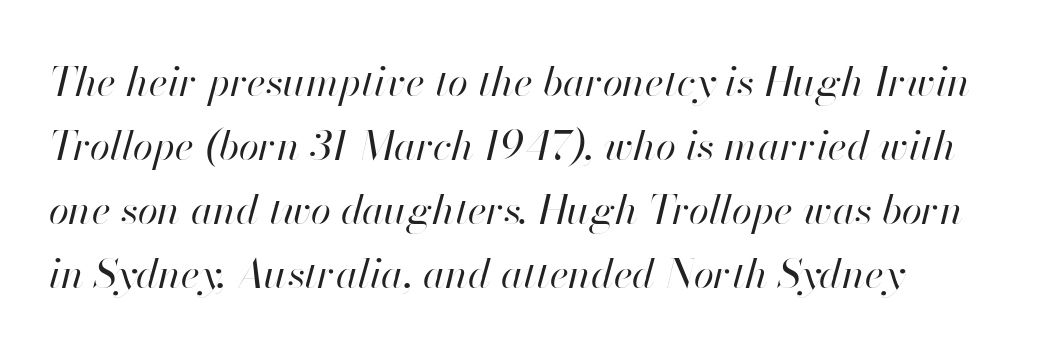
The typography opts for an oblique posture over an upright one. Lines of text with bare space underneath. The type is set solid horizontally, with unmodified tracking. The letterforms sit at book weight or below. A typesetter would call this proportional, since set widths differ per character. Evenly set lines give the paragraph a standard silhouette.
